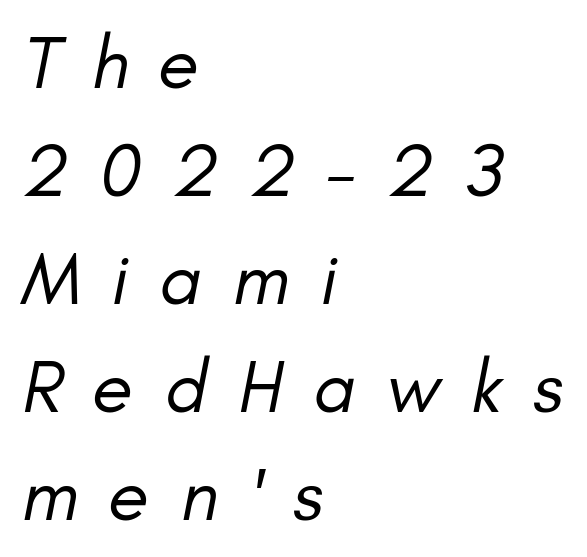
{"italic": "yes", "lean": "right", "slant_degrees": 11, "bold": "no", "weight": "regular", "width": "normal", "stroke_contrast": "low", "x_height": "small", "monospaced": "no", "underline": "no", "align": "left", "line_spacing": "normal", "line_spacing_ratio": 1.44, "letter_spacing": "wide", "letter_spacing_em": 0.41, "glyph_px": 75}
